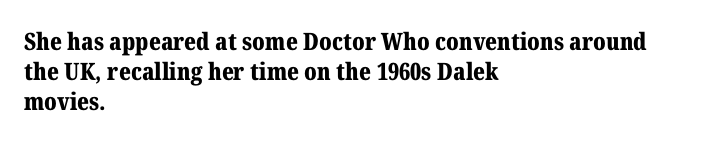
{"italic": "no", "bold": "yes", "underline": "no", "align": "left", "line_spacing": "normal", "line_spacing_ratio": 1.25, "letter_spacing": "normal", "letter_spacing_em": 0.0, "glyph_px": 24}
